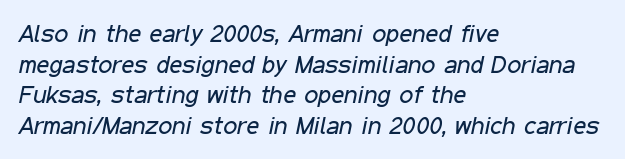
Q: Is the text bold? A: No.
Q: Is the text italic (slanted)? A: Yes, it leans right by about 11 degrees.
Q: Is the text underlined? A: No.
Q: How is the paragraph aligned? A: Left-aligned.
Q: Is the spacing between letters normal or unusually wide? A: Normal.
